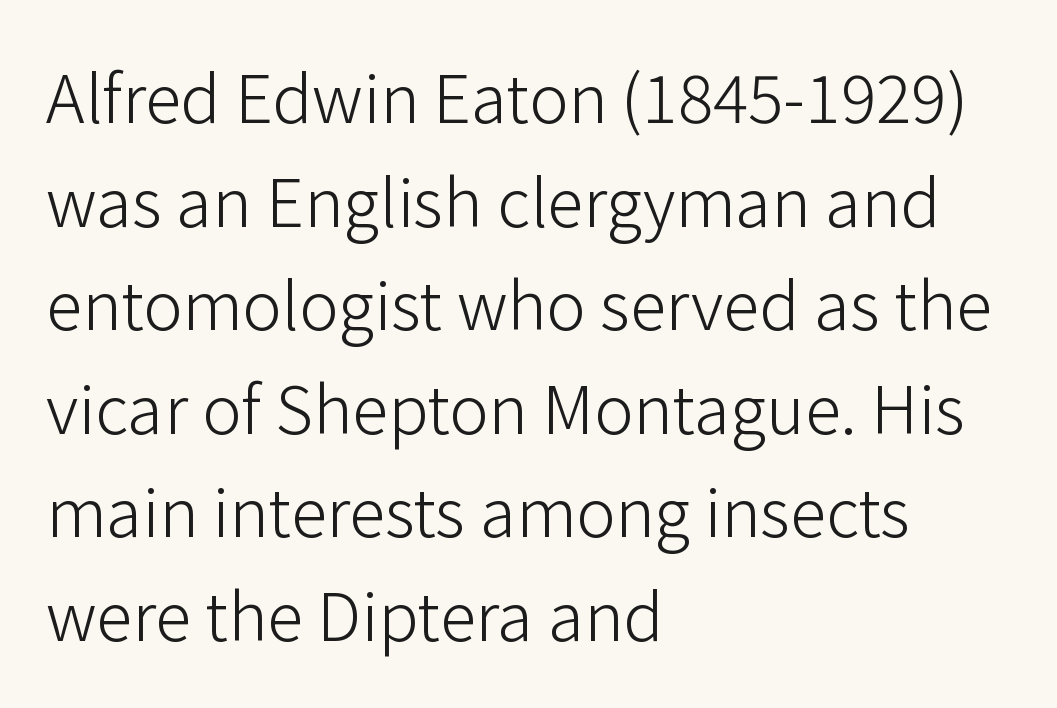
Q: Is the text bold? A: No.
Q: Is the text italic (slanted)? A: No, it is upright.
Q: Is the typeface a serif or a sans-serif typeface? A: Sans-serif.
Q: Is the text underlined? A: No.
Q: How is the paragraph aligned? A: Left-aligned.
Q: Is the spacing between letters normal or unusually wide? A: Normal.
Q: Is the spacing between lines tight, normal or loose? A: Normal.
Q: Width (condensed, normal, or wide)? A: Normal.
Q: Stroke contrast? A: Low.
Q: x-height? A: Medium.
Q: Monospaced? A: No.
